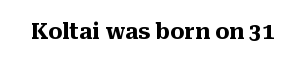
The image shows 22 px bold type, upright; set normal letter spacing, not underlined.
